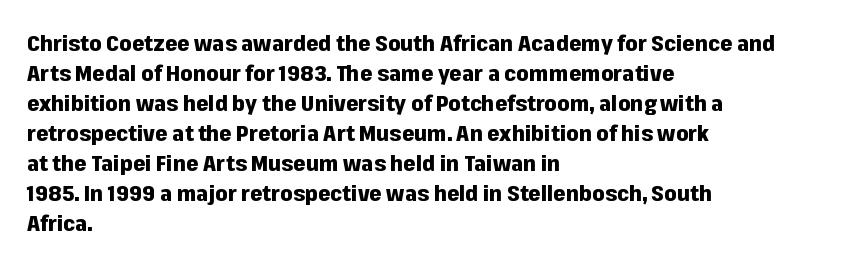
Italic: no, the glyphs are upright roman. Standard letterfit; no display-style spreading of the glyphs. Glance below the letters and you will spot only blank space. Its strokes are broad and dark, the hallmark of bold type.
